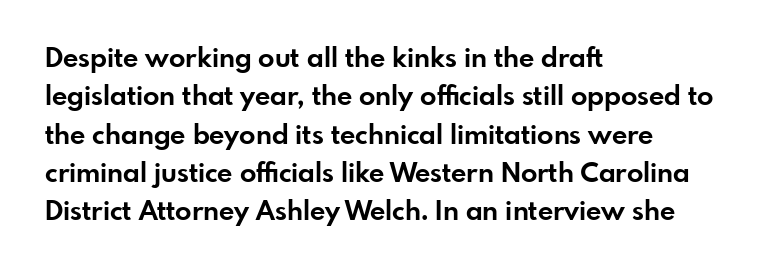
The image shows 27 px bold type, upright; set left-aligned, normal line spacing (1.42x), normal letter spacing, not underlined.
